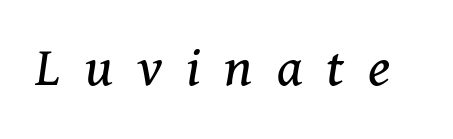
{"serif": "yes", "italic": "yes", "lean": "right", "slant_degrees": 11, "bold": "no", "weight": "regular", "width": "normal", "stroke_contrast": "medium", "x_height": "medium", "monospaced": "no", "underline": "no", "letter_spacing": "wide", "letter_spacing_em": 0.4, "glyph_px": 60}
